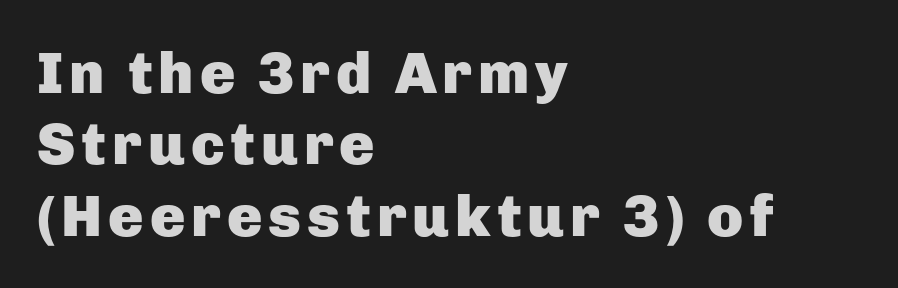
{"serif": "no", "italic": "no", "bold": "yes", "weight": "heavy", "width": "normal", "stroke_contrast": "low", "x_height": "medium", "monospaced": "no", "underline": "no", "align": "left", "line_spacing_ratio": 1.21, "glyph_px": 59}
